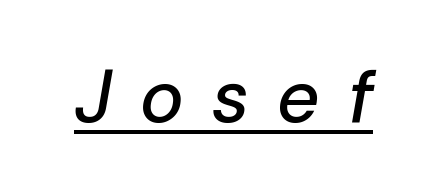
The image shows 74 px text type, italic (leaning right); set unusually wide letter spacing (+0.41 em), underlined; low stroke contrast and a medium x-height.
